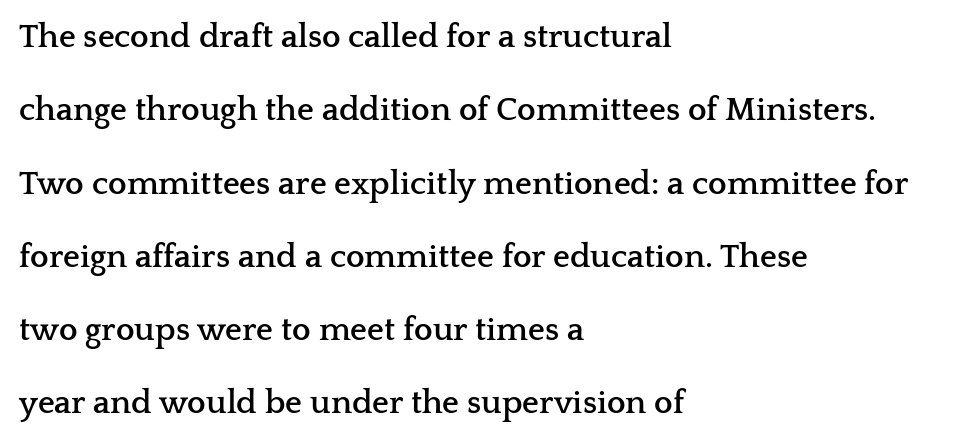
The image shows 33 px semibold, wide serif type, upright; set left-aligned, loose line spacing (2.22x), normal letter spacing, not underlined; low stroke contrast and a medium x-height.
